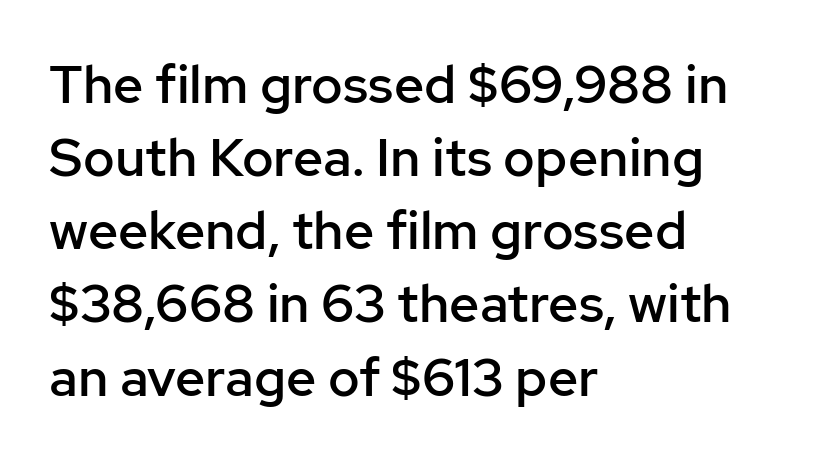
The image shows 53 px semibold sans-serif type, upright; set left-aligned, normal line spacing (1.38x), normal letter spacing, not underlined; low stroke contrast and a medium x-height.
